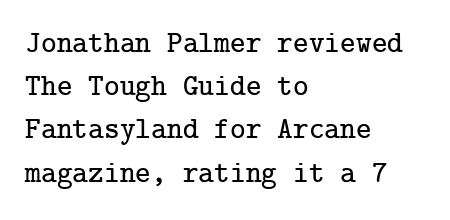
Between one letter and the next there's only the usual sliver of space. The rendering shows small feet on the letterforms — a serif design. The passage is arranged the way most books set body copy — flush left. This is roman type, the default non-slanted kind. Plain, unruled lines of type. The designer left line spacing at the default.
